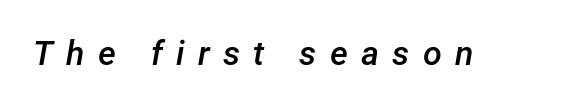
{"italic": "yes", "lean": "right", "slant_degrees": 12, "bold": "semi", "weight": "semibold", "width": "normal", "stroke_contrast": "low", "x_height": "medium", "monospaced": "no", "underline": "no", "letter_spacing": "wide", "letter_spacing_em": 0.39, "glyph_px": 34}
